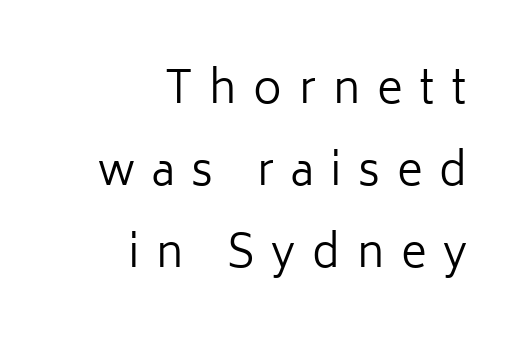
The glyphs in this specimen are sans serif. Tracking value appears strongly positive — letters spread wide. Horizontally, the lines are justified to the trailing edge only. Plain, unruled lines of type.
